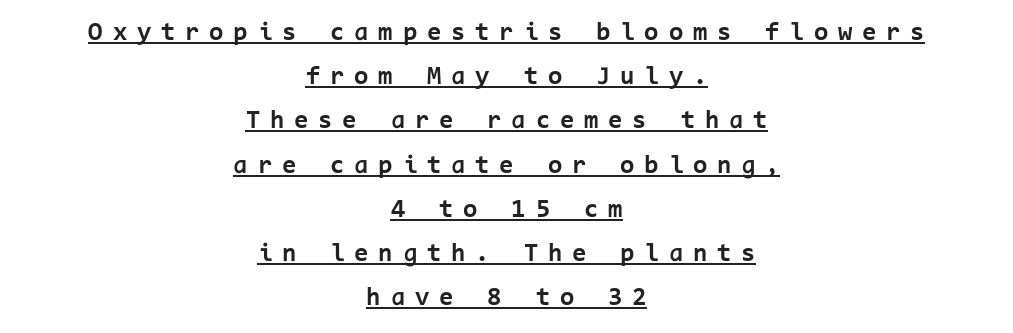
Q: Is the text bold? A: Yes.
Q: Is the text italic (slanted)? A: No, it is upright.
Q: Is the text underlined? A: Yes.
Q: How is the paragraph aligned? A: Centered.
Q: Is the spacing between letters normal or unusually wide? A: Unusually wide.
Q: Is the spacing between lines tight, normal or loose? A: Normal.
